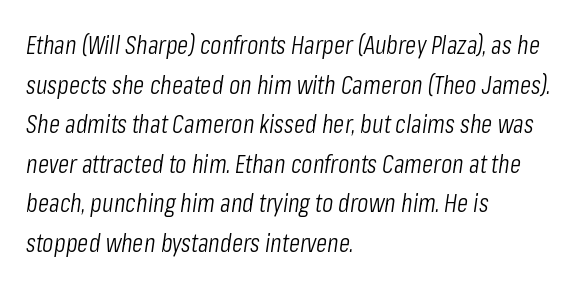
The image shows 26 px text type, italic (leaning right); set left-aligned, normal line spacing (1.52x), normal letter spacing, not underlined.
